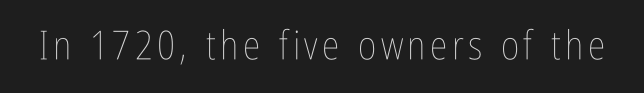
Q: Is the text bold? A: No.
Q: Is the text italic (slanted)? A: No, it is upright.
Q: Is the text underlined? A: No.
Q: Width (condensed, normal, or wide)? A: Condensed.
Q: Stroke contrast? A: Low.
Q: x-height? A: Medium.
Q: Monospaced? A: No.
